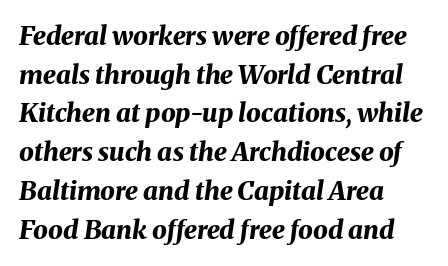
{"italic": "yes", "lean": "right", "slant_degrees": 8, "bold": "yes", "underline": "no", "align": "left", "line_spacing": "normal", "line_spacing_ratio": 1.49, "letter_spacing": "normal", "letter_spacing_em": 0.0, "glyph_px": 26}
